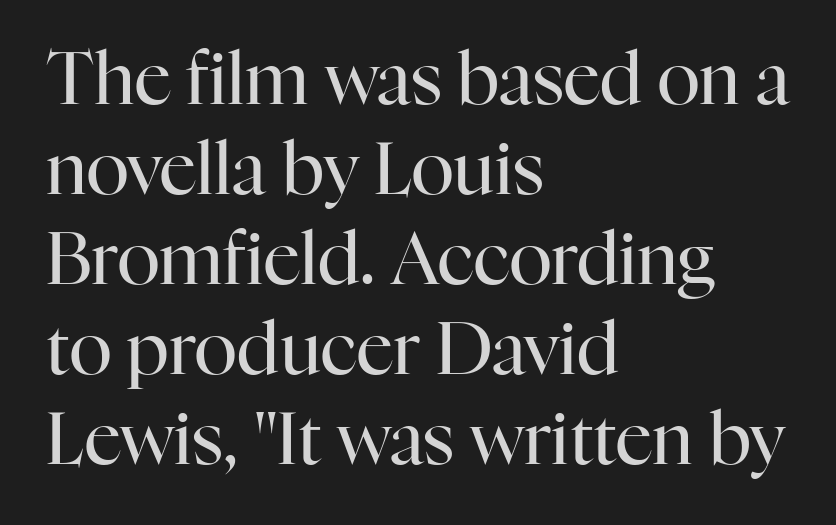
The image shows 72 px regular-weight serif type, upright; set left-aligned, normal line spacing (1.25x), normal letter spacing, not underlined; high stroke contrast and a medium x-height.
